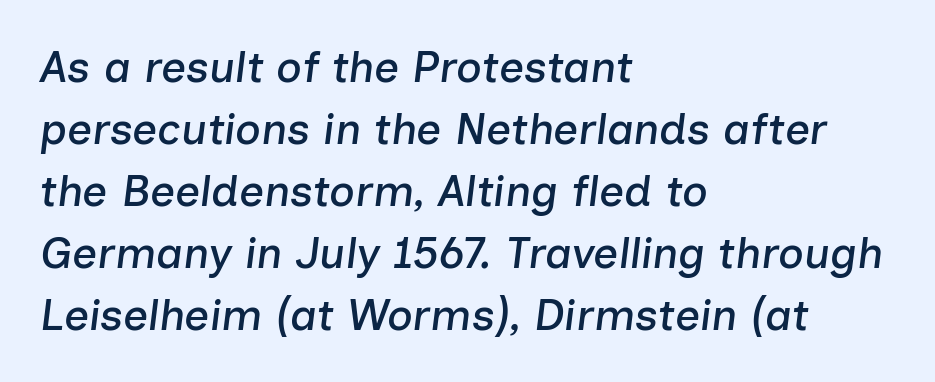
The lines sit at an ordinary, default distance from one another. Characters follow at the spacing the type designer built in. Note the varied advance widths — an 'i' is clearly narrower than an 'm'. In terms of posture, this sample is oblique. This sample is left-justified, so line endings fall wherever the words run out. The glyphs are unaccompanied by any horizontal stroke below them.
